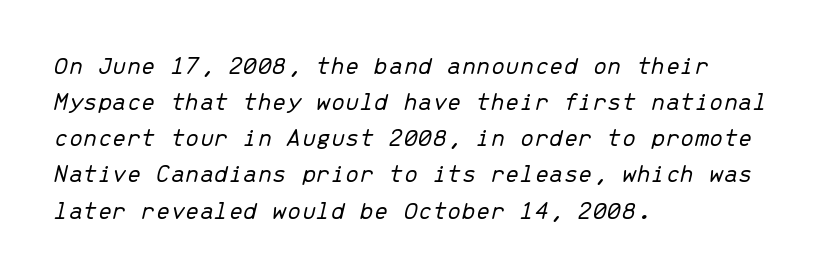
Q: Is the text bold? A: No.
Q: Is the text italic (slanted)? A: Yes, it leans right by about 13 degrees.
Q: Is the text underlined? A: No.
Q: How is the paragraph aligned? A: Left-aligned.
Q: Is the spacing between letters normal or unusually wide? A: Normal.
Q: Is the spacing between lines tight, normal or loose? A: Normal.
